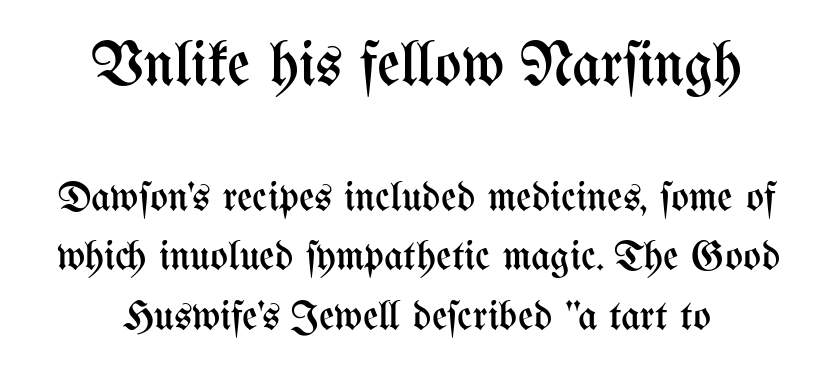
Q: Is the text bold? A: No.
Q: Is the text italic (slanted)? A: No, it is upright.
Q: Is the text underlined? A: No.
Q: Is the spacing between letters normal or unusually wide? A: Normal.
Q: Is the spacing between lines tight, normal or loose? A: Normal.
Q: Which block of text is set in a larger size, the first (top) or the second (bottom)? A: The first (top) one.
Q: Width (condensed, normal, or wide)? A: Condensed.
Q: Stroke contrast? A: Medium.
Q: x-height? A: Medium.
Q: Monospaced? A: No.
